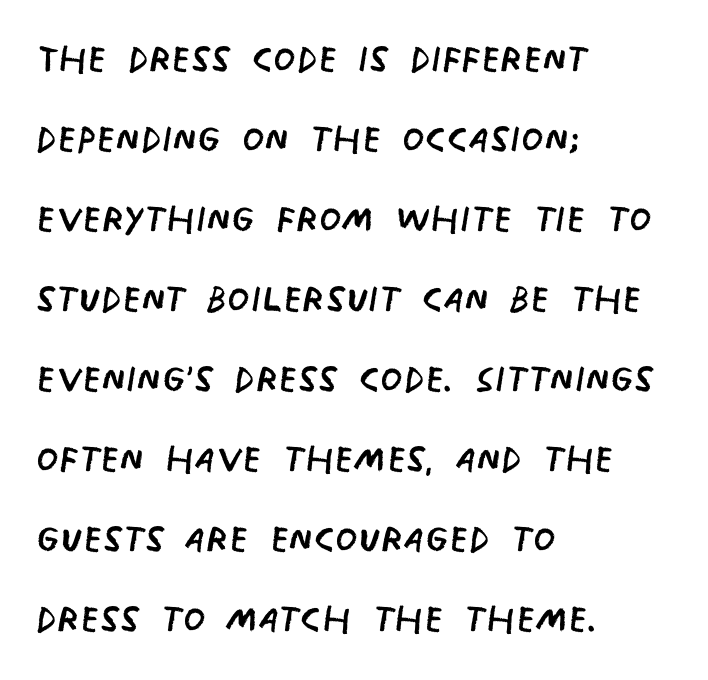
You could not count columns in this text — the font is proportionally spaced. These lines are set flush left with a ragged right edge. The font family rendered here belongs to the sans-serif group. Has an underline been added? It has not. A quiet, ordinary-to-light weight characterises the typeface. The space between consecutive lines is moderate.
